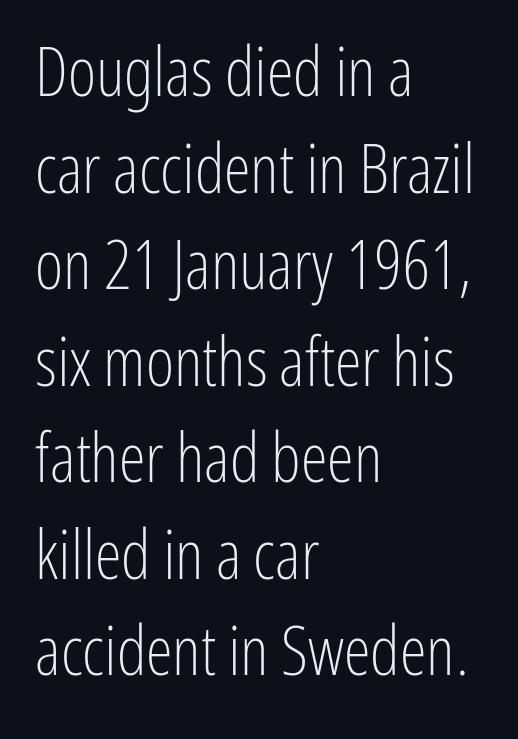
The image shows 68 px light, condensed sans-serif type, upright; set left-aligned, normal line spacing (1.42x), normal letter spacing, not underlined; low stroke contrast and a medium x-height.
